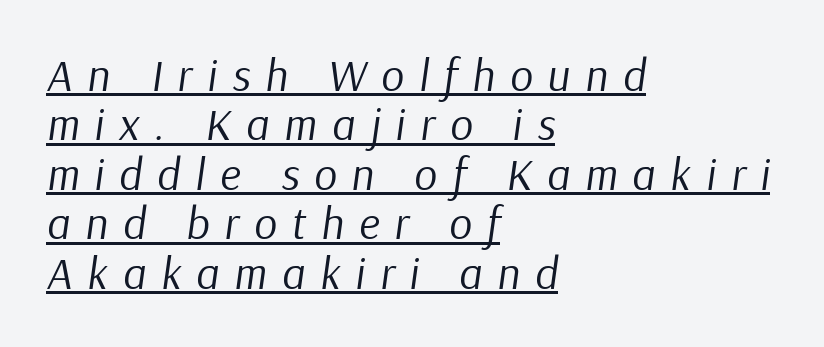
The image shows 45 px regular-weight type, italic (leaning right); set left-aligned, tight line spacing (1.1x), unusually wide letter spacing (+0.33 em), underlined; low stroke contrast and a medium x-height.
